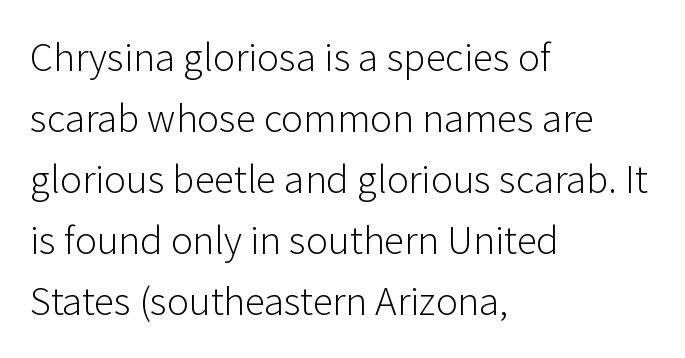
{"serif": "no", "italic": "no", "bold": "no", "weight": "light", "width": "normal", "stroke_contrast": "low", "x_height": "medium", "monospaced": "no", "underline": "no", "align": "left", "line_spacing": "normal", "line_spacing_ratio": 1.49, "letter_spacing": "normal", "letter_spacing_em": 0.0, "glyph_px": 41}
